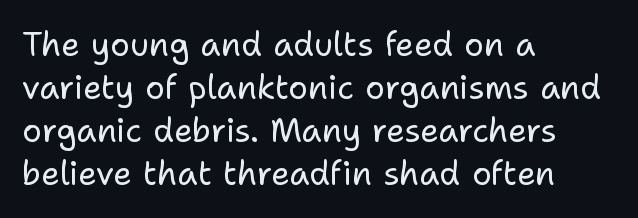
{"serif": "no", "italic": "no", "bold": "no", "weight": "regular", "width": "normal", "stroke_contrast": "low", "x_height": "medium", "monospaced": "no", "underline": "no", "align": "left", "line_spacing": "normal", "line_spacing_ratio": 1.3, "letter_spacing": "normal", "letter_spacing_em": 0.0, "glyph_px": 33}
